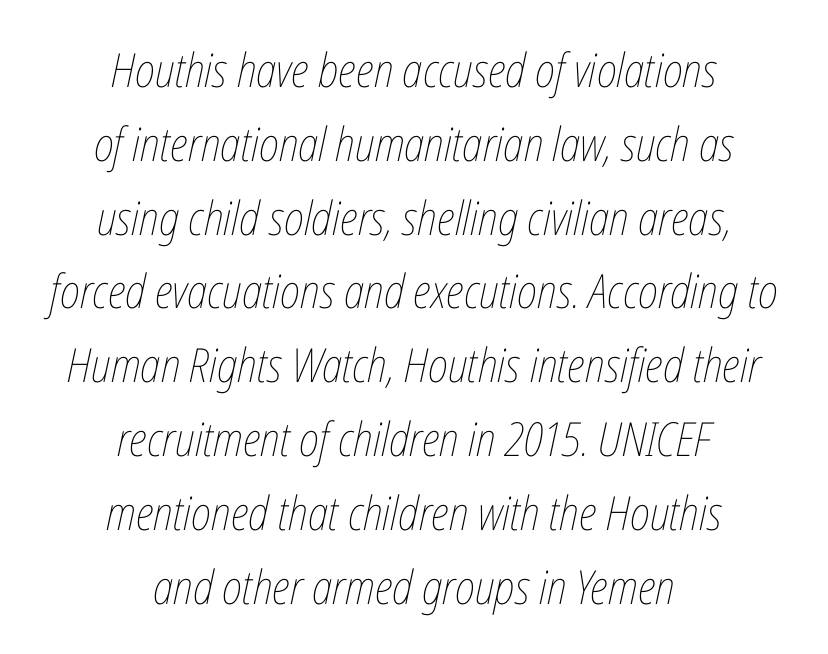
Q: Is the text bold? A: No.
Q: Is the text italic (slanted)? A: Yes, it leans right by about 12 degrees.
Q: Is the text underlined? A: No.
Q: How is the paragraph aligned? A: Centered.
Q: Is the spacing between letters normal or unusually wide? A: Normal.
Q: Is the spacing between lines tight, normal or loose? A: Normal.
Q: Width (condensed, normal, or wide)? A: Condensed.
Q: Stroke contrast? A: Low.
Q: x-height? A: Medium.
Q: Monospaced? A: No.
